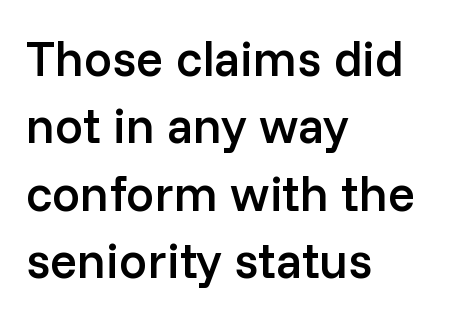
Looks like regular typesetting: each glyph gets only the width it needs. Teacher's note: observe the even left margin — that is flush-left alignment. Note: no serifs on the glyphs. Whoever set this chose a conventional vertical rhythm.
